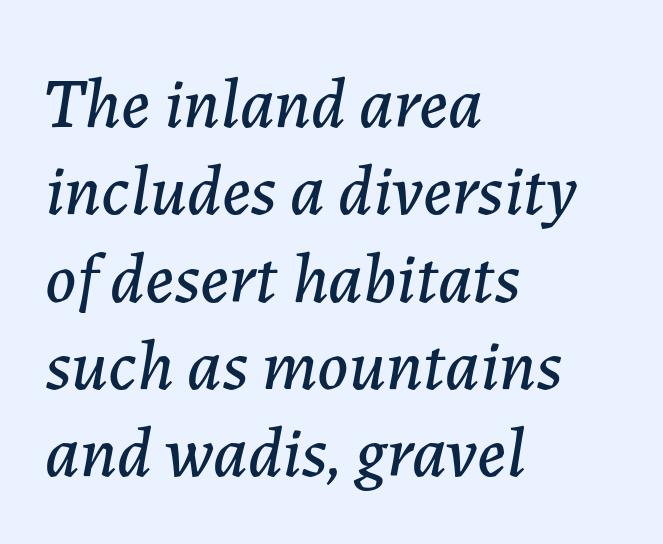
The image shows 71 px text type, italic (leaning right); set left-aligned, line spacing 1.23x, normal letter spacing, not underlined; low stroke contrast and a medium x-height.
